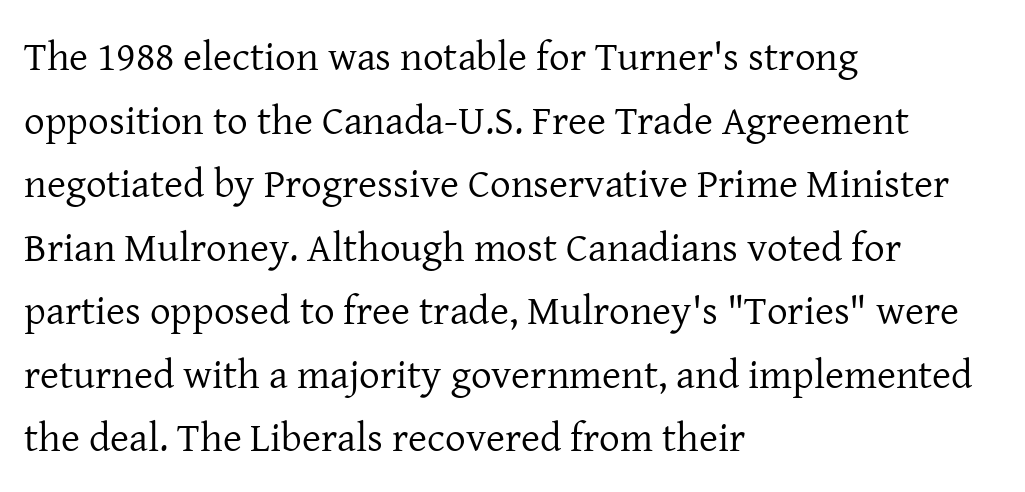
Q: Is the text bold? A: No.
Q: Is the text italic (slanted)? A: No, it is upright.
Q: Is the typeface a serif or a sans-serif typeface? A: Serif.
Q: Is the text underlined? A: No.
Q: How is the paragraph aligned? A: Left-aligned.
Q: Is the spacing between letters normal or unusually wide? A: Normal.
Q: Is the spacing between lines tight, normal or loose? A: Normal.
Q: Width (condensed, normal, or wide)? A: Normal.
Q: Stroke contrast? A: Low.
Q: x-height? A: Medium.
Q: Monospaced? A: No.
